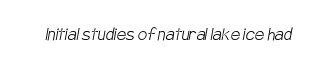
Students, note that the glyphs here touch the page at normal intervals. The typesetting does not lean heavy: it is not bold. Descender tails drop into unmarked territory.
